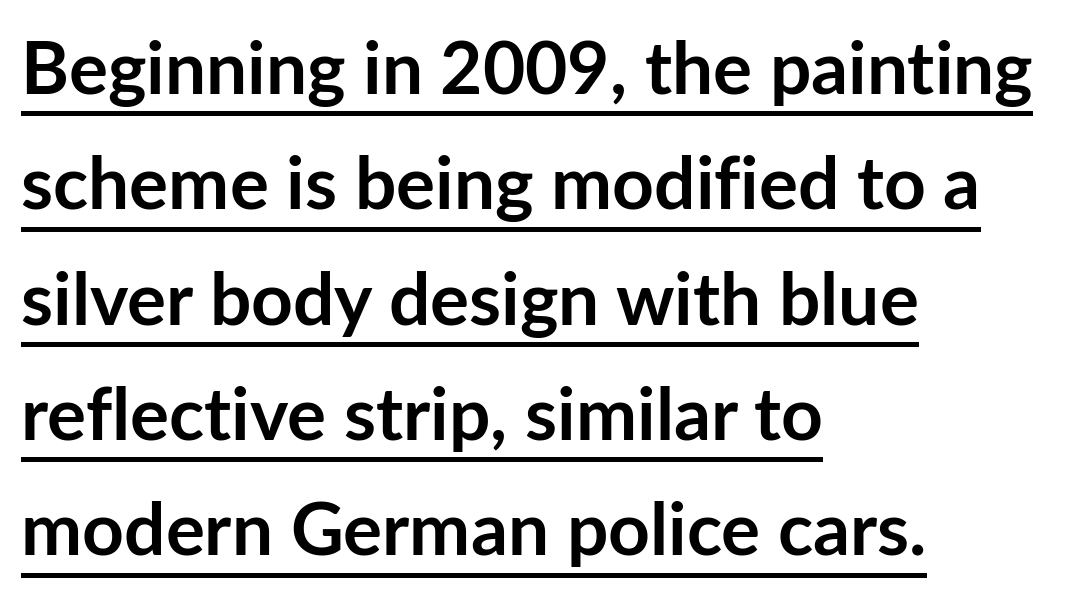
A full-strength bold gives these letters their thick strokes. This sample keeps an unexceptional amount of space between lines. All the whitespace from short lines collects on the right. Each line of the rendering has a horizontal stroke beneath the glyphs. The line texture is even and compact thanks to regular tracking. Posture: straight, roman, zero tilt.
